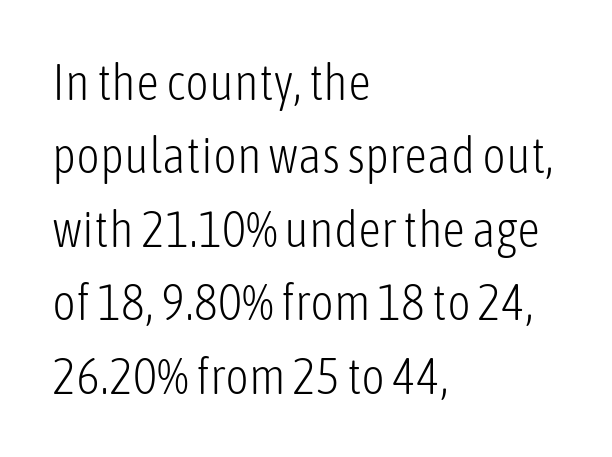
The image shows 51 px light, condensed sans-serif type, upright; set left-aligned, normal line spacing (1.44x), normal letter spacing, not underlined; low stroke contrast and a medium x-height.
